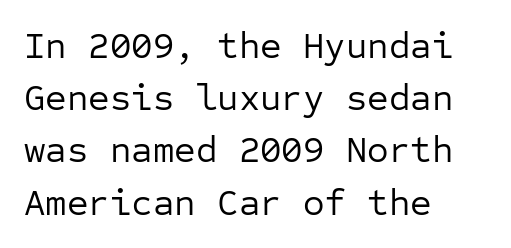
The image shows 37 px regular-weight sans-serif type, upright, monospaced; set left-aligned, normal line spacing (1.41x), normal letter spacing, not underlined; low stroke contrast and a medium x-height.
